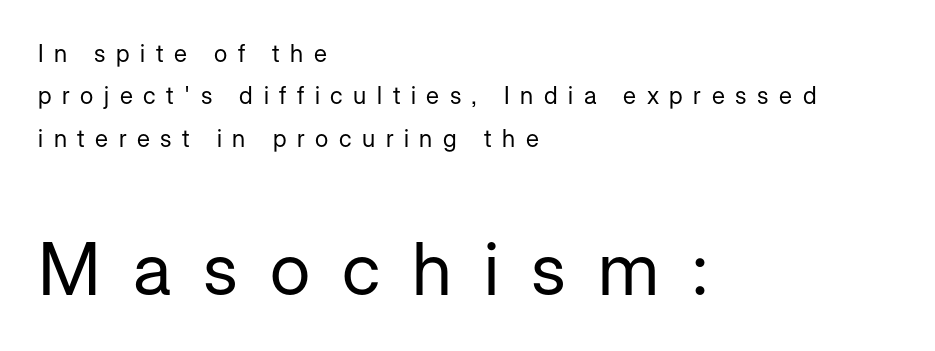
Q: Is the text bold? A: No.
Q: Is the text italic (slanted)? A: No, it is upright.
Q: Is the typeface a serif or a sans-serif typeface? A: Sans-serif.
Q: Is the text underlined? A: No.
Q: How is the paragraph aligned? A: Left-aligned.
Q: Is the spacing between letters normal or unusually wide? A: Unusually wide.
Q: Which block of text is set in a larger size, the first (top) or the second (bottom)? A: The second (bottom) one.
Q: Width (condensed, normal, or wide)? A: Normal.
Q: Stroke contrast? A: Low.
Q: x-height? A: Medium.
Q: Monospaced? A: No.
